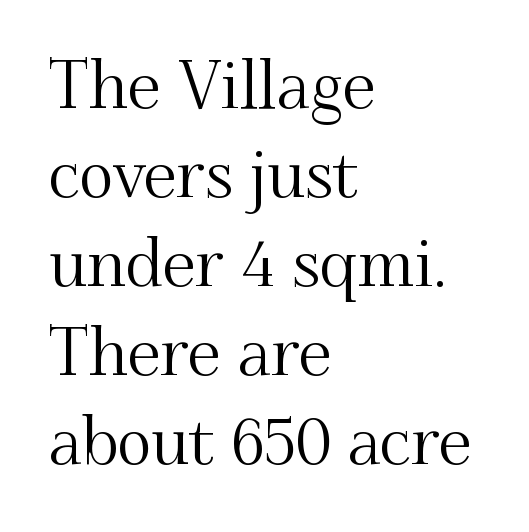
{"serif": "yes", "italic": "no", "width": "normal", "stroke_contrast": "medium", "x_height": "small", "monospaced": "no", "underline": "no", "align": "left", "line_spacing": "normal", "line_spacing_ratio": 1.35, "letter_spacing": "normal", "letter_spacing_em": 0.0, "glyph_px": 66}
